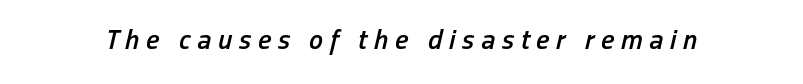
Each letter keeps its own natural width here, so spacing adapts to shape. Letters rest on an invisible, unmarked baseline. Semibold letterforms, between regular and bold. In terms of letterspacing, this is a distinctly airy, spread setting.
